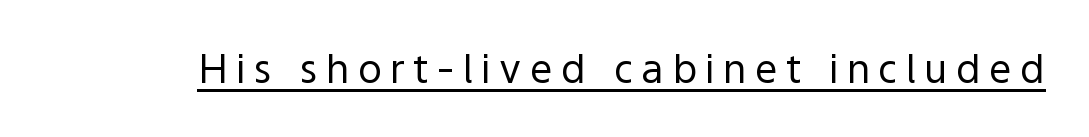
Q: Is the text bold? A: No.
Q: Is the text italic (slanted)? A: No, it is upright.
Q: Is the typeface a serif or a sans-serif typeface? A: Sans-serif.
Q: Is the text underlined? A: Yes.
Q: Is the spacing between letters normal or unusually wide? A: Unusually wide.
Q: Width (condensed, normal, or wide)? A: Normal.
Q: x-height? A: Medium.
Q: Monospaced? A: No.
